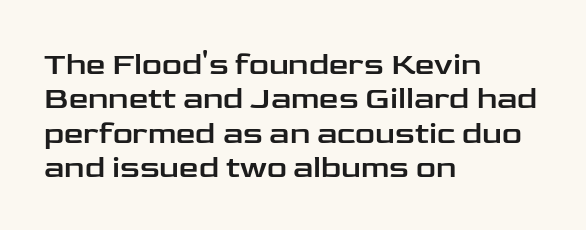
The image shows 31 px wide sans-serif type, upright; set left-aligned, tight line spacing (1.11x), normal letter spacing, not underlined; low stroke contrast and a medium x-height.
